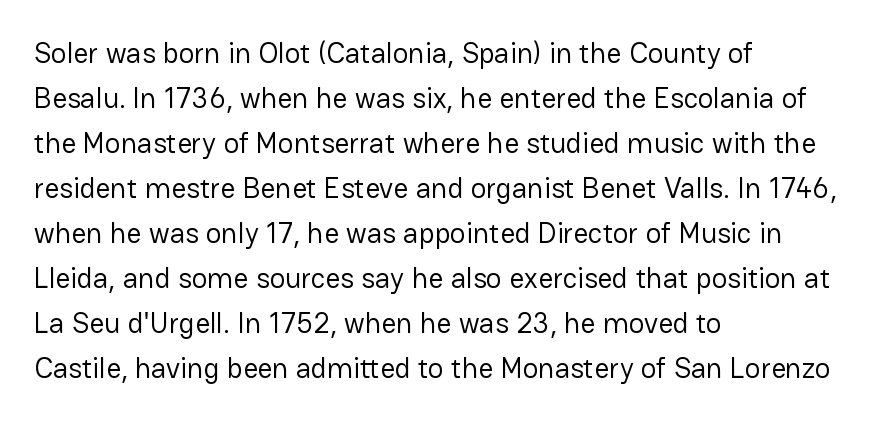
{"serif": "no", "italic": "no", "bold": "no", "weight": "regular", "width": "normal", "stroke_contrast": "low", "x_height": "medium", "monospaced": "no", "underline": "no", "align": "left", "line_spacing": "normal", "line_spacing_ratio": 1.55, "letter_spacing": "normal", "letter_spacing_em": 0.0, "glyph_px": 29}
